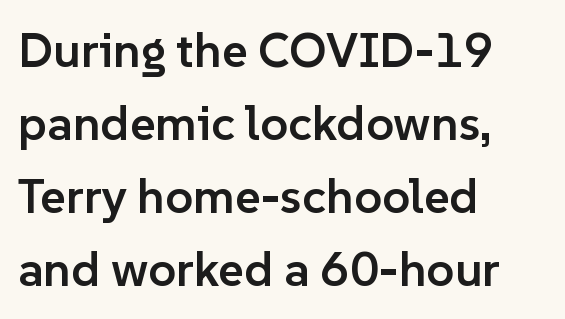
The image shows 49 px semibold sans-serif type, upright; set left-aligned, normal line spacing (1.49x), normal letter spacing, not underlined; low stroke contrast and a medium x-height.
